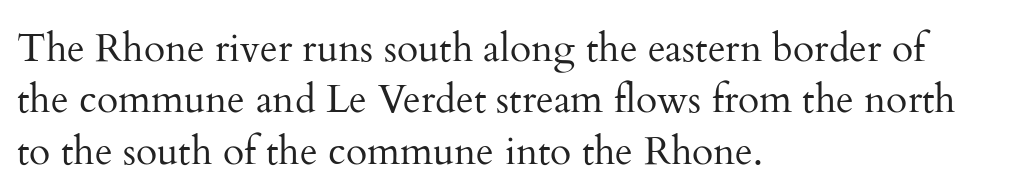
The rendering uses natural spacing where letterforms have individual widths. Style check: upright. What stands out about the letter spacing? Nothing — it is the standard amount. Is this a heavy cut? Hardly; it is regular or lighter. Is there much room between lines? A standard amount, neither cramped nor airy. A clean baseline with only descenders dipping below it.
